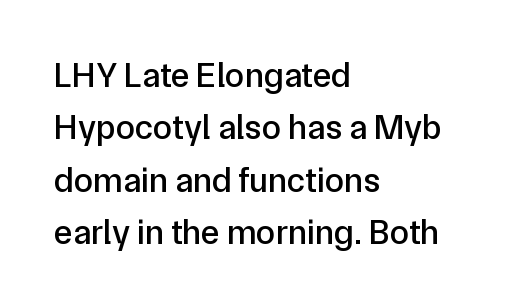
Nothing sits at the stroke ends, so this counts as sans-serif. This rendering features lettering with no underline. Nope, not italic — everything's standing straight. Compared with typical body copy, the letter spacing here is the same. A typesetter would call this leading conventional body-copy spacing. You could not count columns in this text — the font is proportionally spaced.
